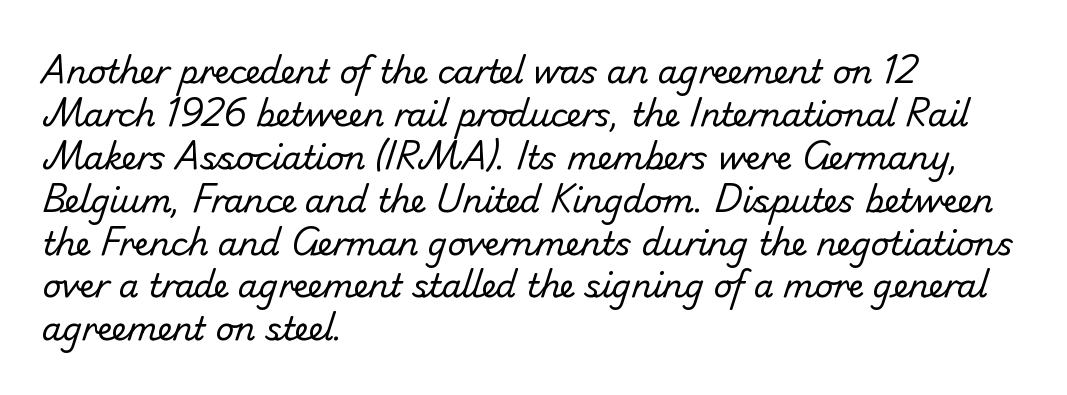
Looks like regular typesetting: each glyph gets only the width it needs. Inter-character spacing is left at the font's built-in metrics. Vertical stems look standard width or narrower in stroke. Leading: standard. Is the block centered? No — it sits flush against the left margin. To sum up the face: it is a sans, with no serifs.
